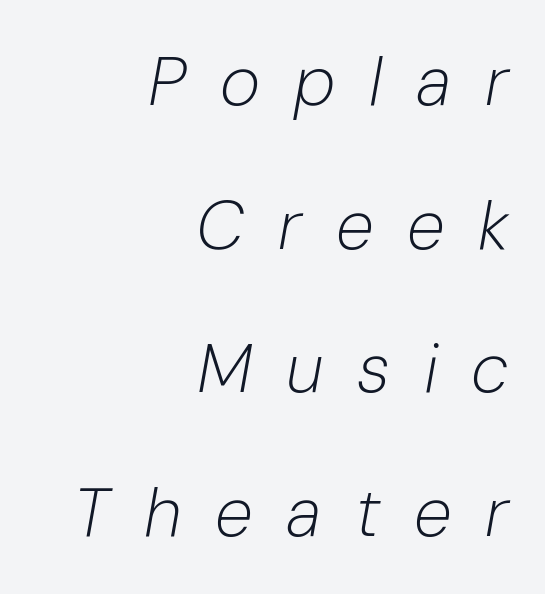
{"italic": "yes", "lean": "right", "slant_degrees": 10, "bold": "no", "weight": "light", "width": "normal", "stroke_contrast": "low", "x_height": "medium", "monospaced": "no", "underline": "no", "align": "right", "line_spacing": "loose", "line_spacing_ratio": 2.08, "letter_spacing": "wide", "letter_spacing_em": 0.49, "glyph_px": 69}
